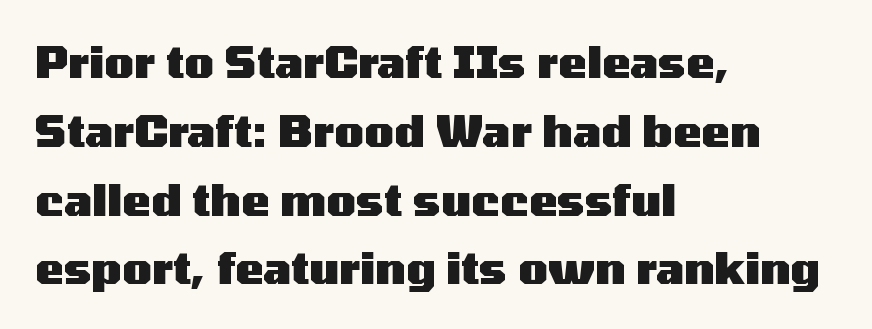
The image shows 43 px heavy, wide sans-serif type, upright; set left-aligned, normal line spacing (1.6x), normal letter spacing, not underlined; medium stroke contrast and a medium x-height.
